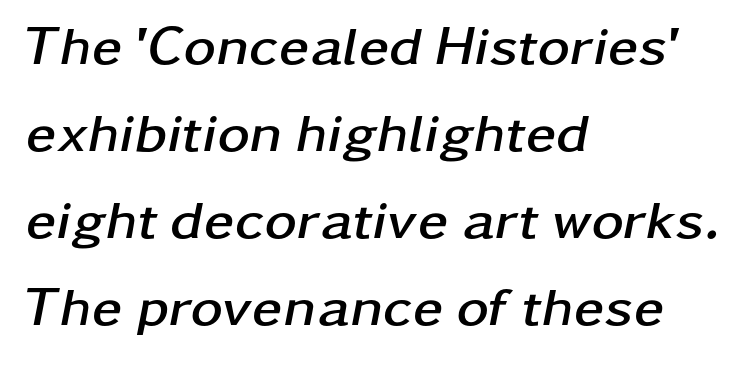
This sample has the flowing, uneven cadence of proportional lettering. Standard letterfit; no display-style spreading of the glyphs. A full-strength bold gives these letters their thick strokes. The area under the type is left untouched. The rendering uses a moderate line-height, typical for paragraphs.
